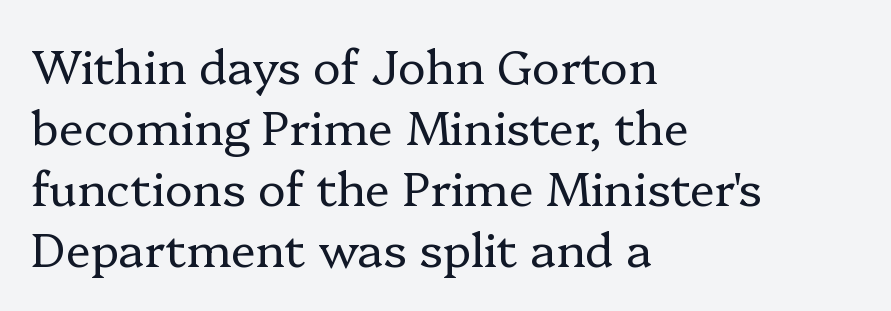
The image shows 47 px regular-weight serif type, upright; set left-aligned, normal line spacing (1.3x), normal letter spacing, not underlined; low stroke contrast and a medium x-height.
